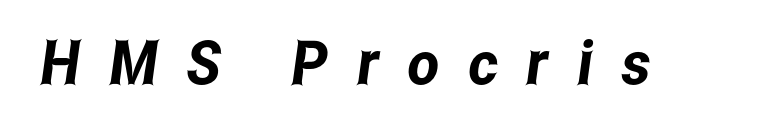
Display-style spreading of the glyphs; the letterfit is very open. The passage shown is typed in a proportional face where columns would drift. Plain, unruled lines of type. I'd call this a sans setting — the letters go barefoot.
